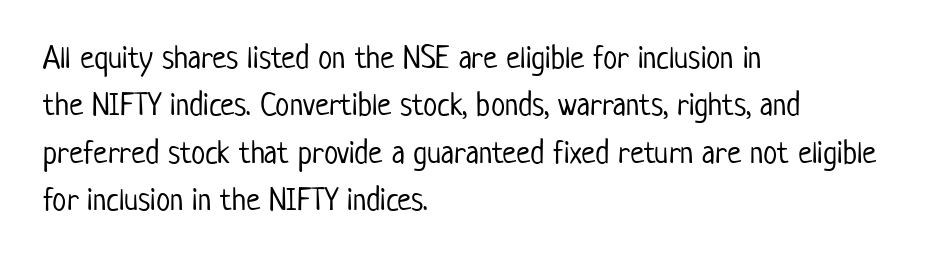
Q: Is the text bold? A: No.
Q: Is the text italic (slanted)? A: No, it is upright.
Q: Is the typeface a serif or a sans-serif typeface? A: Sans-serif.
Q: Is the text underlined? A: No.
Q: How is the paragraph aligned? A: Left-aligned.
Q: Is the spacing between letters normal or unusually wide? A: Normal.
Q: Is the spacing between lines tight, normal or loose? A: Normal.
Q: Width (condensed, normal, or wide)? A: Condensed.
Q: Stroke contrast? A: Low.
Q: x-height? A: Medium.
Q: Monospaced? A: No.
